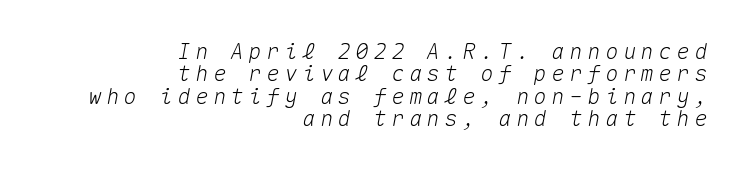
Q: Is the text italic (slanted)? A: Yes, it leans right by about 10 degrees.
Q: Is the text underlined? A: No.
Q: How is the paragraph aligned? A: Right-aligned.
Q: Is the spacing between letters normal or unusually wide? A: Unusually wide.
Q: Is the spacing between lines tight, normal or loose? A: Tight.
